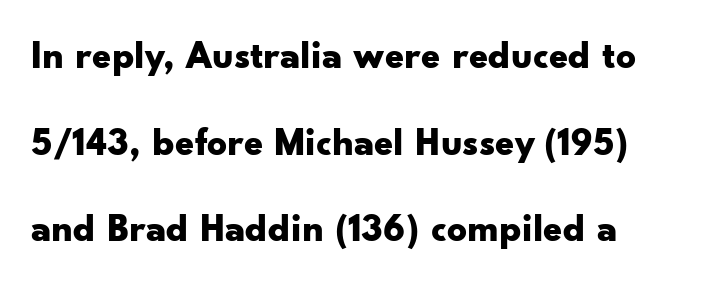
The image shows 39 px bold, wide sans-serif type, upright; set left-aligned, loose line spacing (2.22x), normal letter spacing, not underlined; low stroke contrast and a small x-height.
